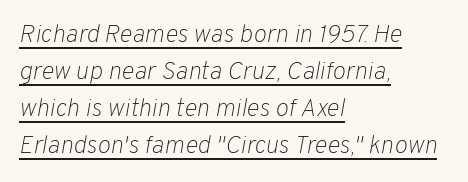
{"italic": "yes", "lean": "right", "slant_degrees": 10, "bold": "no", "underline": "yes", "align": "left", "line_spacing": "normal", "line_spacing_ratio": 1.48, "letter_spacing": "normal", "letter_spacing_em": 0.0, "glyph_px": 25}
